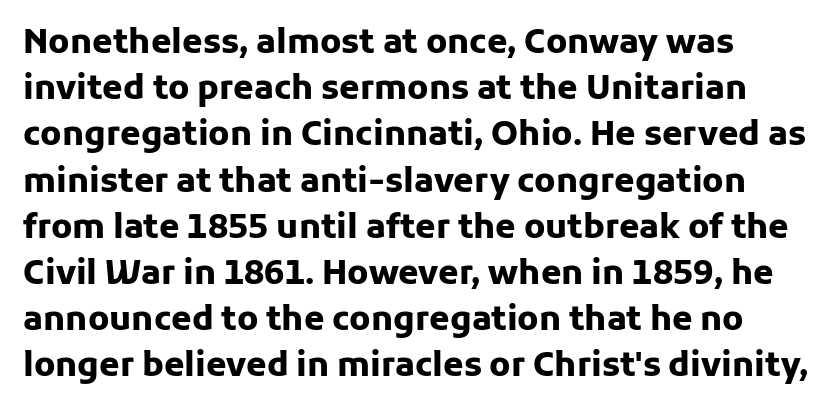
In terms of posture, this sample is upright. What stands out about the letter spacing? Nothing — it is the standard amount. Each glyph is drawn with heavy, bold strokes. Vertical spacing — default. Honestly, there is no underline to notice here at all. A typesetter would call this proportional, since set widths differ per character.
